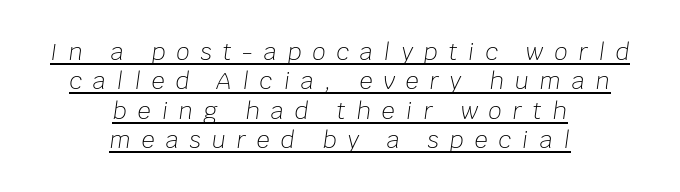
The image shows 23 px text type, italic (leaning right); set centered, normal line spacing (1.28x), unusually wide letter spacing (+0.48 em), underlined.
